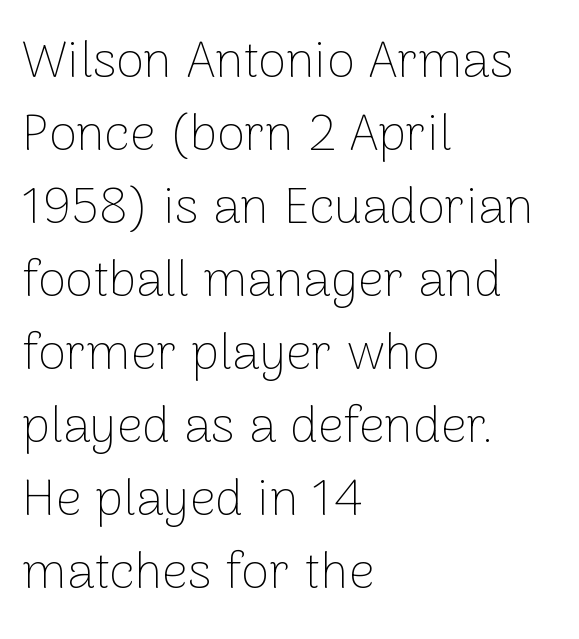
{"serif": "no", "italic": "no", "bold": "no", "weight": "thin", "width": "normal", "stroke_contrast": "low", "x_height": "medium", "monospaced": "no", "underline": "no", "align": "left", "line_spacing": "normal", "line_spacing_ratio": 1.43, "letter_spacing": "normal", "letter_spacing_em": 0.0, "glyph_px": 51}
